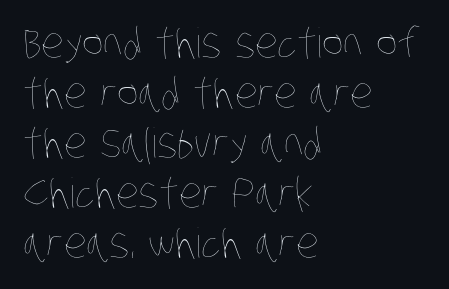
The image shows 41 px thin, condensed type; set left-aligned, line spacing 1.22x, normal letter spacing, not underlined; low stroke contrast and a large x-height.
